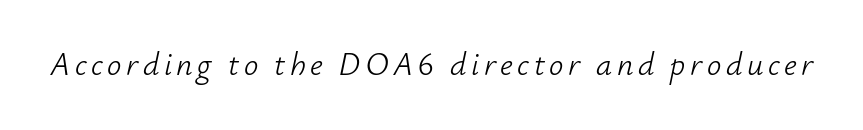
You can tell it's italic because the verticals aren't actually vertical. The passage shown is typed in a proportional face where columns would drift. Underlining? Definitely not there. Stroke thickness stays within the range of a standard reading face or lighter.
